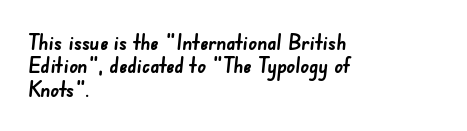
{"bold": "yes", "underline": "no", "align": "left", "line_spacing": "tight", "line_spacing_ratio": 1.11, "letter_spacing": "normal", "letter_spacing_em": 0.0, "glyph_px": 21}
